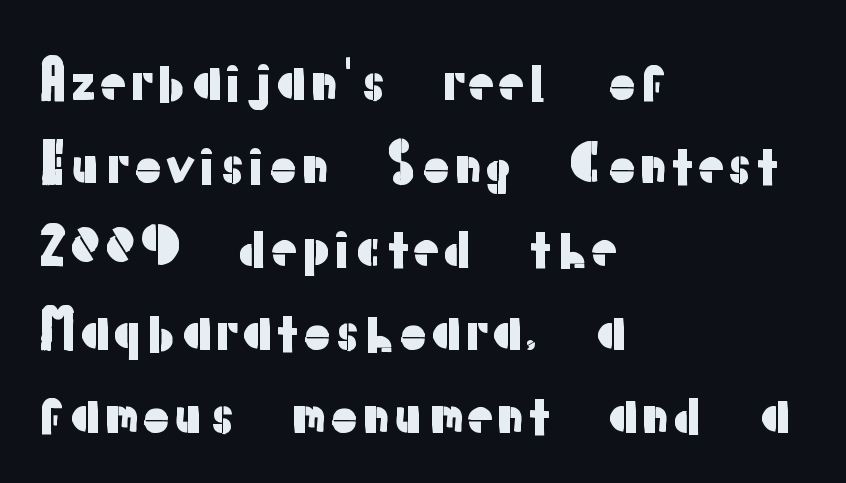
Q: Is the text italic (slanted)? A: No, it is upright.
Q: Is the typeface a serif or a sans-serif typeface? A: Sans-serif.
Q: Is the text underlined? A: No.
Q: How is the paragraph aligned? A: Left-aligned.
Q: Is the spacing between letters normal or unusually wide? A: Normal.
Q: Is the spacing between lines tight, normal or loose? A: Normal.
Q: Width (condensed, normal, or wide)? A: Normal.
Q: Stroke contrast? A: Low.
Q: x-height? A: Medium.
Q: Monospaced? A: No.
